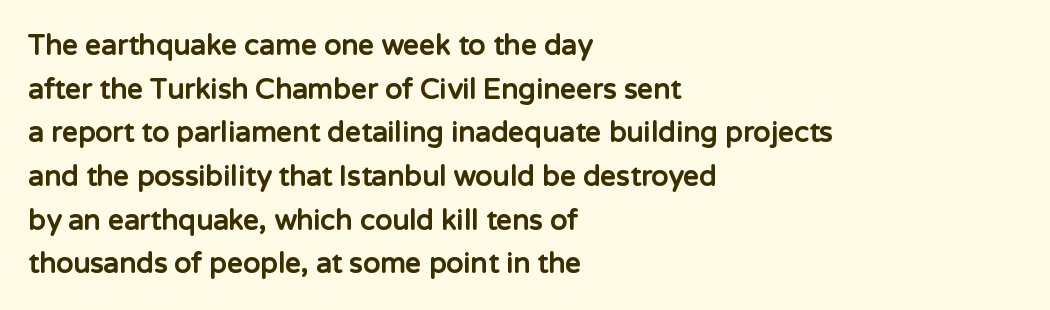
{"serif": "no", "italic": "no", "bold": "yes", "weight": "bold", "width": "normal", "stroke_contrast": "low", "x_height": "medium", "monospaced": "no", "underline": "no", "align": "left", "line_spacing": "normal", "line_spacing_ratio": 1.56, "letter_spacing": "normal", "letter_spacing_em": 0.0, "glyph_px": 28}
